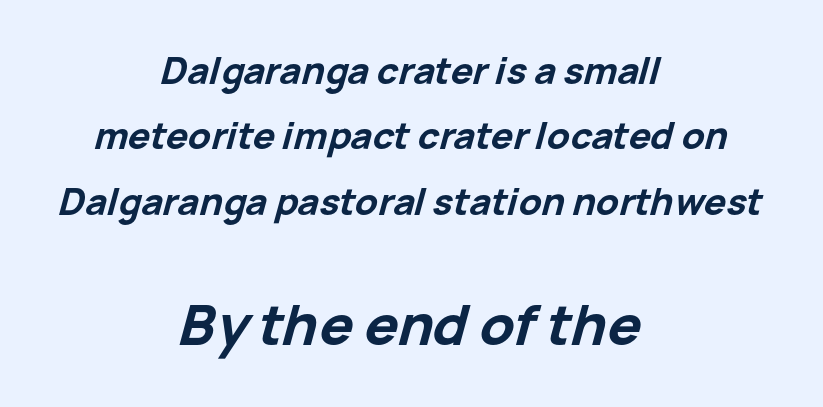
Emphasis by weight is at full strength: bold. Size contrast runs from small at the top to large at the bottom. Check under the words: just untouched page. Here the designer chose a conventional face with non-uniform glyph widths.
